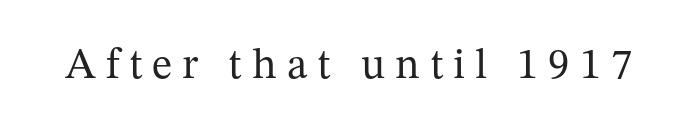
{"serif": "yes", "italic": "no", "bold": "no", "weight": "regular", "width": "normal", "stroke_contrast": "medium", "x_height": "medium", "monospaced": "no", "underline": "no", "letter_spacing": "wide", "letter_spacing_em": 0.23, "glyph_px": 43}
